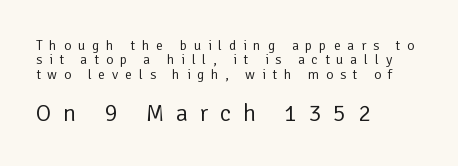
Q: Is the text bold? A: No.
Q: Is the text italic (slanted)? A: No, it is upright.
Q: Is the text underlined? A: No.
Q: How is the paragraph aligned? A: Left-aligned.
Q: Is the spacing between letters normal or unusually wide? A: Unusually wide.
Q: Is the spacing between lines tight, normal or loose? A: Tight.
Q: Which block of text is set in a larger size, the first (top) or the second (bottom)? A: The second (bottom) one.
